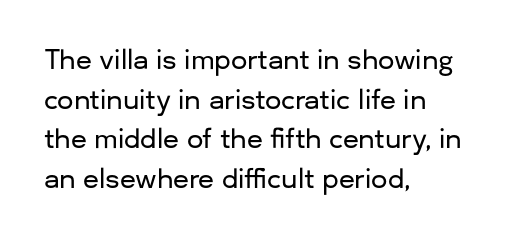
The image shows 26 px text type, upright; set left-aligned, normal line spacing (1.52x), normal letter spacing, not underlined.
